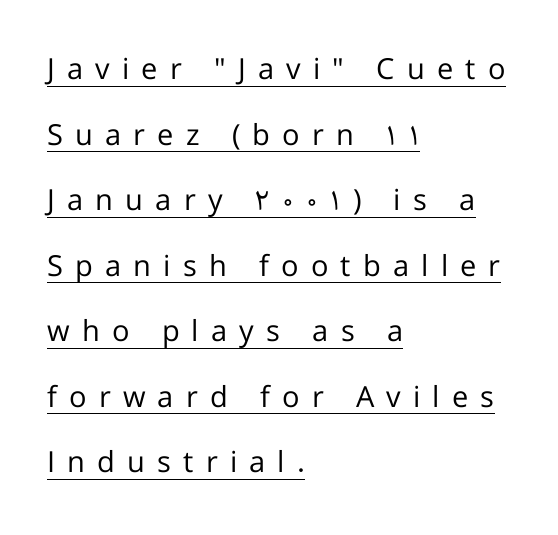
The passage shown is typeset with a sans-serif family. In designer terms, the underline attribute is active on this setting. Every stem runs plumb, perpendicular to the baseline. A typesetter would call this leading open, well beyond the default. Words appear elongated and porous because spacing is wide. No extra ink here — the face is not bold.
